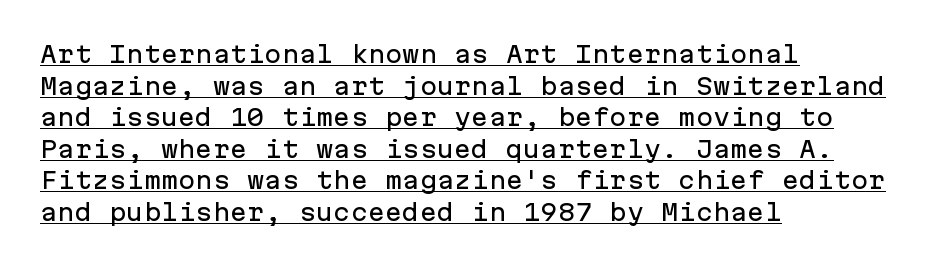
The image shows 23 px text type, upright; set left-aligned, normal line spacing (1.37x), normal letter spacing, underlined.
